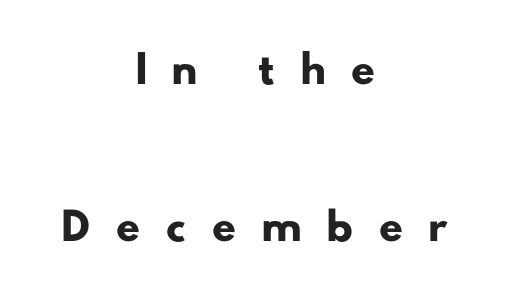
Note the varied advance widths — an 'i' is clearly narrower than an 'm'. Is this a sans? Yes — the strokes have no serifs. In CSS terms this would be text-align: center. Underline: absent. A great deal of white space separates one row of letters from the next. This sample uses expanded letter spacing, leaving extra air between glyphs.
